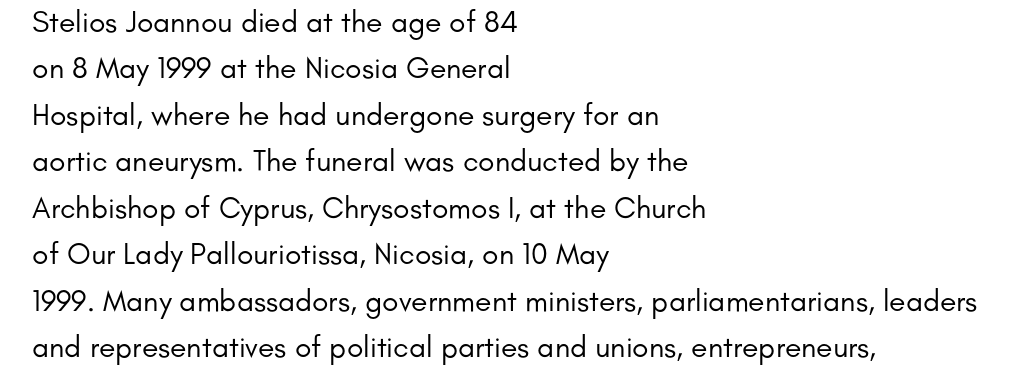
Characters remain perfectly vertical along every line. The weight would be labelled regular, book, light, or lighter still. A typesetter would label this face a sans. Do the characters align in a grid? No, the font is proportional. Left-aligned paragraph, ragged on the right.
